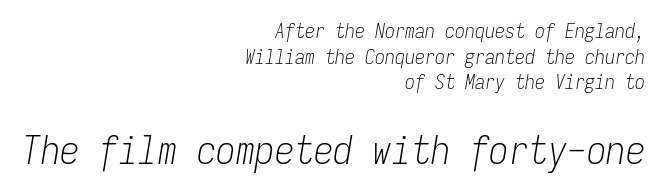
These two chunks differ in scale, with the bottom chunk taking the larger measure. Spacing between characters is what you'd get straight out of the box. Each stroke keeps to a modest, everyday thickness or less. Note the uniform advance width — an 'i' takes as much space as an 'm'. Posture: slanted.
